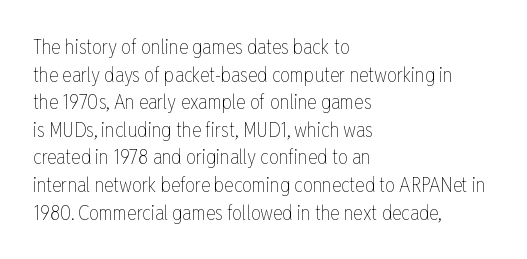
{"italic": "no", "bold": "no", "underline": "no", "align": "left", "line_spacing": "normal", "line_spacing_ratio": 1.38, "letter_spacing": "normal", "letter_spacing_em": 0.0, "glyph_px": 20}
